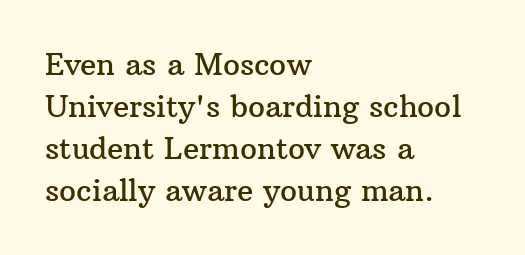
Q: Is the text italic (slanted)? A: No, it is upright.
Q: Is the typeface a serif or a sans-serif typeface? A: Serif.
Q: Is the text underlined? A: No.
Q: How is the paragraph aligned? A: Left-aligned.
Q: Is the spacing between letters normal or unusually wide? A: Normal.
Q: Is the spacing between lines tight, normal or loose? A: Normal.
Q: Width (condensed, normal, or wide)? A: Normal.
Q: Stroke contrast? A: Medium.
Q: x-height? A: Medium.
Q: Monospaced? A: No.
